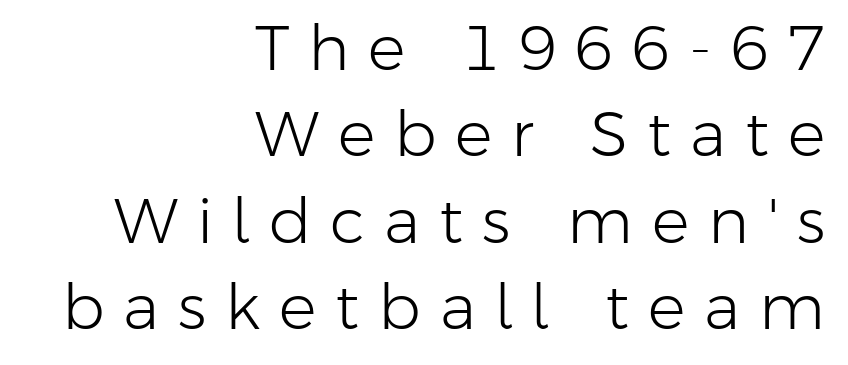
{"serif": "no", "italic": "no", "bold": "no", "weight": "light", "width": "normal", "stroke_contrast": "low", "x_height": "medium", "monospaced": "no", "underline": "no", "align": "right", "line_spacing": "normal", "line_spacing_ratio": 1.37, "letter_spacing": "wide", "letter_spacing_em": 0.3, "glyph_px": 63}
